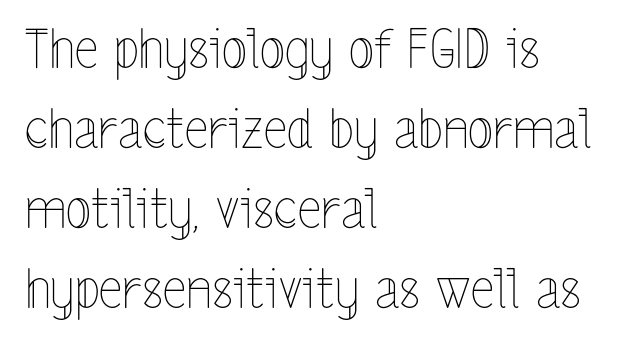
Q: Is the text bold? A: No.
Q: Is the text italic (slanted)? A: No, it is upright.
Q: Is the text underlined? A: No.
Q: How is the paragraph aligned? A: Left-aligned.
Q: Is the spacing between letters normal or unusually wide? A: Normal.
Q: Is the spacing between lines tight, normal or loose? A: Normal.
Q: Width (condensed, normal, or wide)? A: Condensed.
Q: x-height? A: Medium.
Q: Monospaced? A: No.
